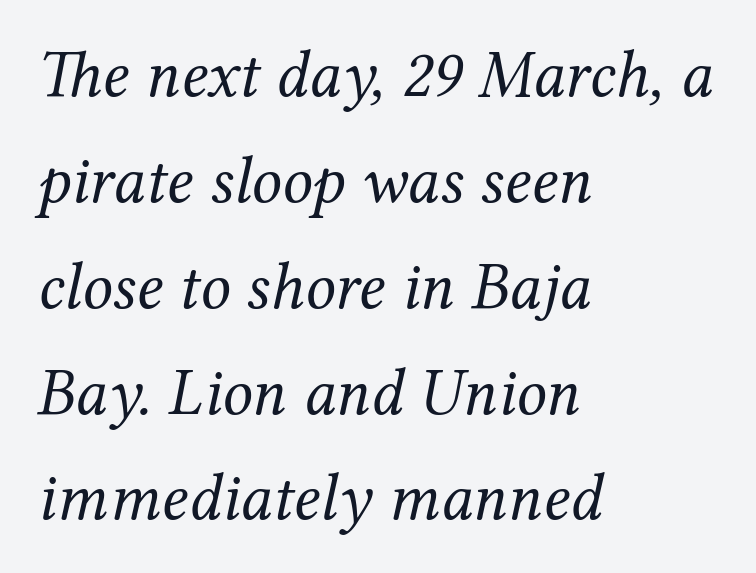
Q: Is the text bold? A: No.
Q: Is the text italic (slanted)? A: Yes, it leans right by about 12 degrees.
Q: Is the typeface a serif or a sans-serif typeface? A: Serif.
Q: Is the text underlined? A: No.
Q: How is the paragraph aligned? A: Left-aligned.
Q: Is the spacing between letters normal or unusually wide? A: Normal.
Q: Is the spacing between lines tight, normal or loose? A: Normal.
Q: Width (condensed, normal, or wide)? A: Normal.
Q: Stroke contrast? A: Medium.
Q: x-height? A: Medium.
Q: Monospaced? A: No.
